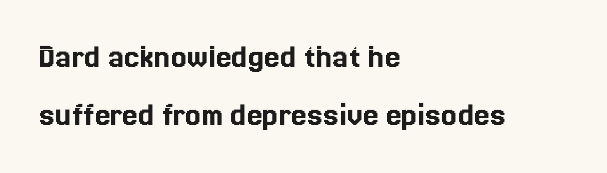
When letters stand straight like this, we call the style roman or upright. Is the letter spacing exaggerated? No — it looks like the ordinary default. Anything drawn beneath the words? Only blank space. Do the characters align in a grid? No, the font is proportional. This block has exactly the height ordinary leading produces. This sample is left-justified, so line endings fall wherever the words run out.
